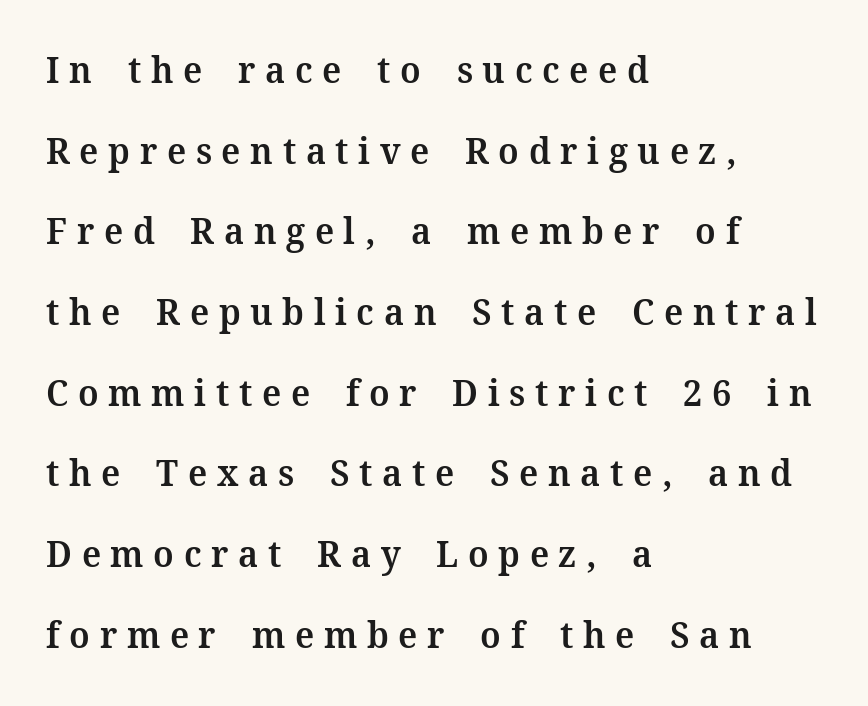
Anything drawn beneath the words? Only blank space. Summary of weight: moderately heavy, a semibold. Varying glyph widths throughout — classic text-font behaviour. These lines were composed using upright roman letters. These lines are composed in type with serifs. The leading is generous, giving the passage an open texture.
